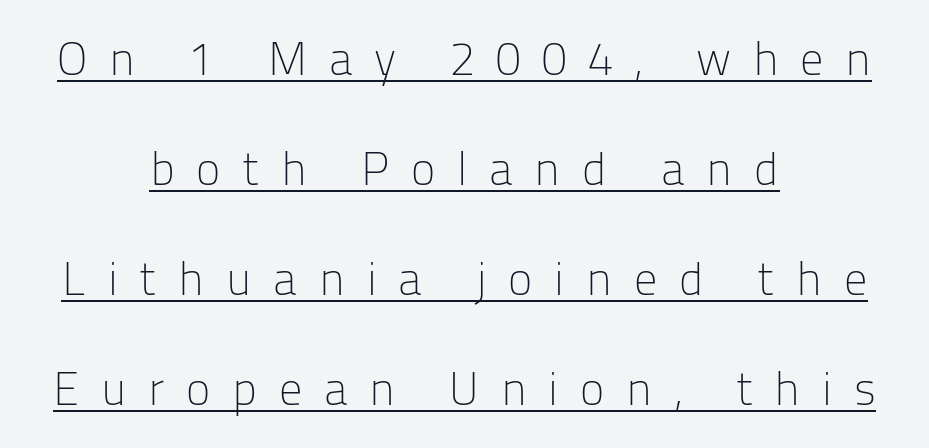
Q: Is the text bold? A: No.
Q: Is the text italic (slanted)? A: No, it is upright.
Q: Is the typeface a serif or a sans-serif typeface? A: Sans-serif.
Q: Is the text underlined? A: Yes.
Q: How is the paragraph aligned? A: Centered.
Q: Is the spacing between letters normal or unusually wide? A: Unusually wide.
Q: Is the spacing between lines tight, normal or loose? A: Loose.
Q: Width (condensed, normal, or wide)? A: Normal.
Q: Stroke contrast? A: Low.
Q: x-height? A: Medium.
Q: Monospaced? A: No.
